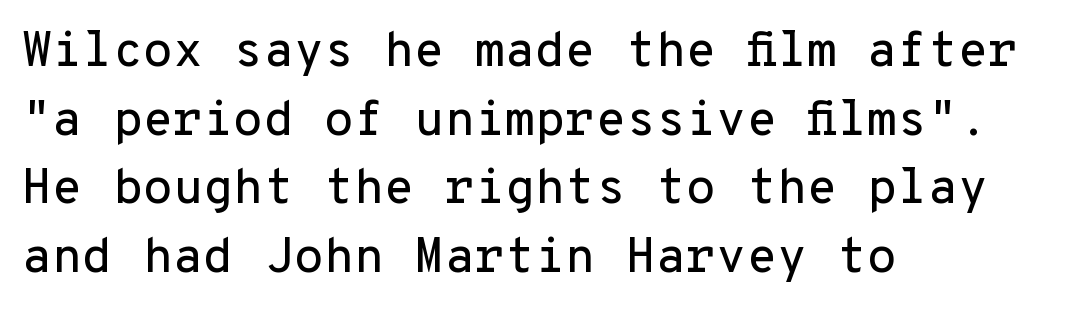
Q: Is the text italic (slanted)? A: No, it is upright.
Q: Is the typeface a serif or a sans-serif typeface? A: Sans-serif.
Q: Is the text underlined? A: No.
Q: How is the paragraph aligned? A: Left-aligned.
Q: Is the spacing between letters normal or unusually wide? A: Normal.
Q: Is the spacing between lines tight, normal or loose? A: Normal.
Q: Width (condensed, normal, or wide)? A: Normal.
Q: Stroke contrast? A: Low.
Q: x-height? A: Medium.
Q: Monospaced? A: Yes.
